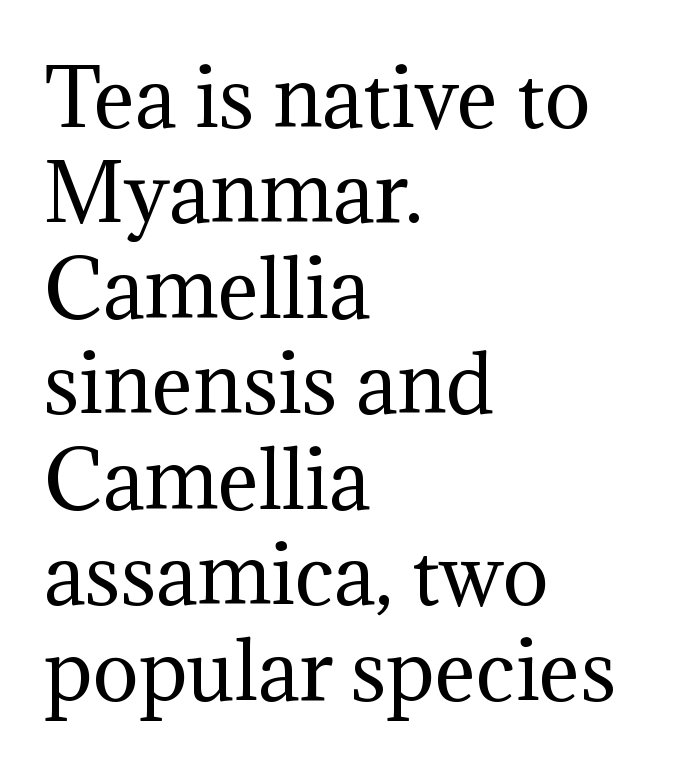
{"serif": "yes", "italic": "no", "bold": "no", "weight": "regular", "width": "normal", "stroke_contrast": "medium", "x_height": "medium", "monospaced": "no", "underline": "no", "align": "left", "line_spacing_ratio": 1.24, "letter_spacing": "normal", "letter_spacing_em": 0.0, "glyph_px": 77}
